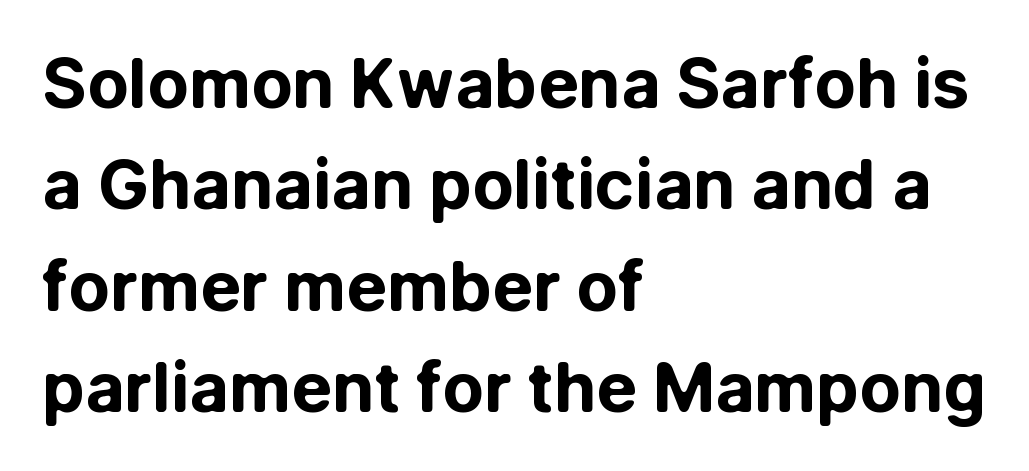
Q: Is the text bold? A: Yes.
Q: Is the text italic (slanted)? A: No, it is upright.
Q: Is the typeface a serif or a sans-serif typeface? A: Sans-serif.
Q: Is the text underlined? A: No.
Q: How is the paragraph aligned? A: Left-aligned.
Q: Is the spacing between letters normal or unusually wide? A: Normal.
Q: Is the spacing between lines tight, normal or loose? A: Normal.
Q: Width (condensed, normal, or wide)? A: Normal.
Q: Stroke contrast? A: Low.
Q: x-height? A: Medium.
Q: Monospaced? A: No.
